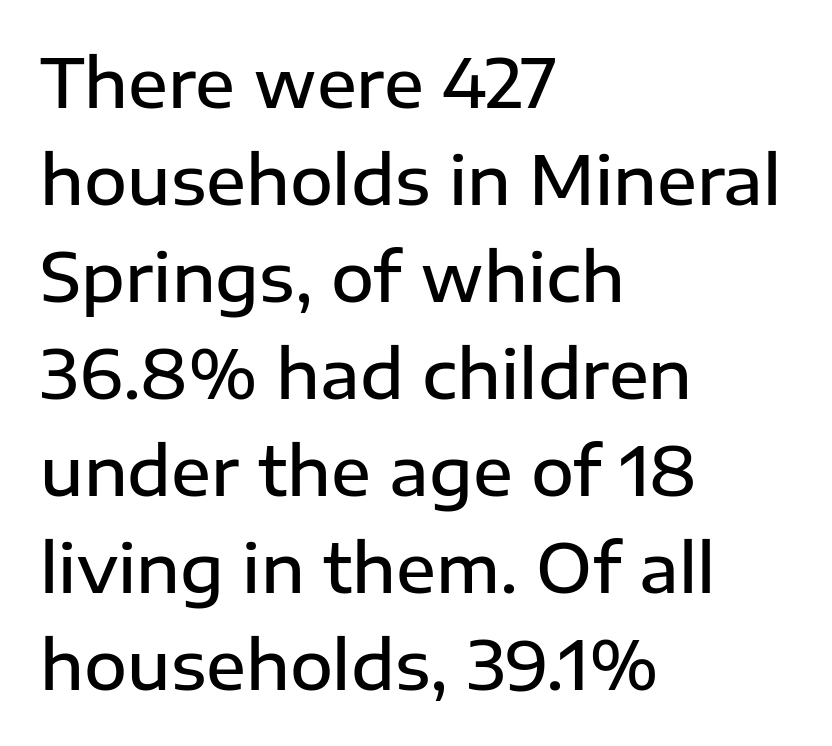
The image shows 66 px semibold sans-serif type, upright; set left-aligned, normal line spacing (1.47x), normal letter spacing, not underlined; low stroke contrast and a medium x-height.
